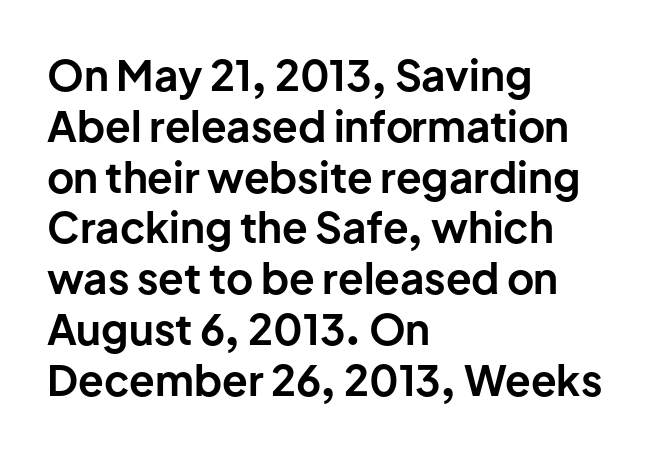
The image shows 42 px bold sans-serif type, upright; set left-aligned, line spacing 1.21x, normal letter spacing, not underlined; low stroke contrast and a medium x-height.
